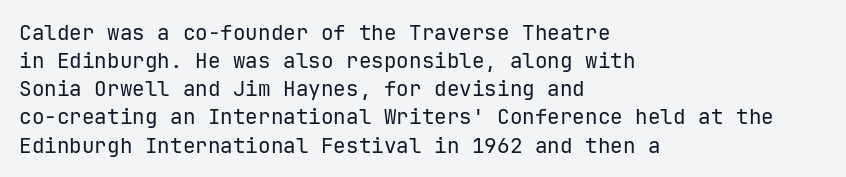
{"italic": "no", "bold": "no", "underline": "no", "align": "left", "line_spacing": "normal", "line_spacing_ratio": 1.34, "letter_spacing": "normal", "letter_spacing_em": 0.0, "glyph_px": 21}
